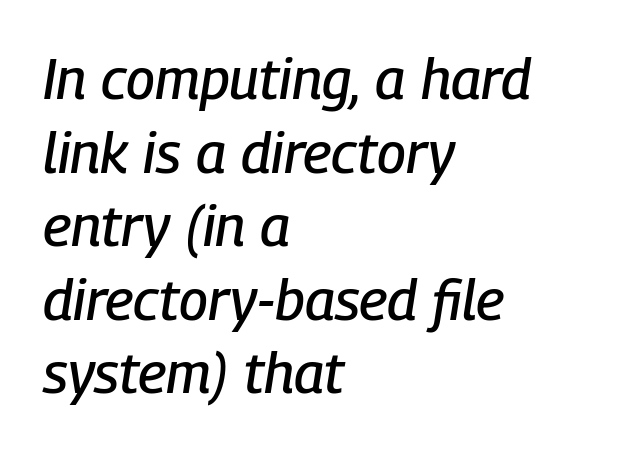
{"italic": "yes", "lean": "right", "slant_degrees": 9, "width": "condensed", "stroke_contrast": "low", "x_height": "medium", "monospaced": "no", "underline": "no", "align": "left", "line_spacing": "normal", "line_spacing_ratio": 1.29, "letter_spacing": "normal", "letter_spacing_em": 0.0, "glyph_px": 57}
